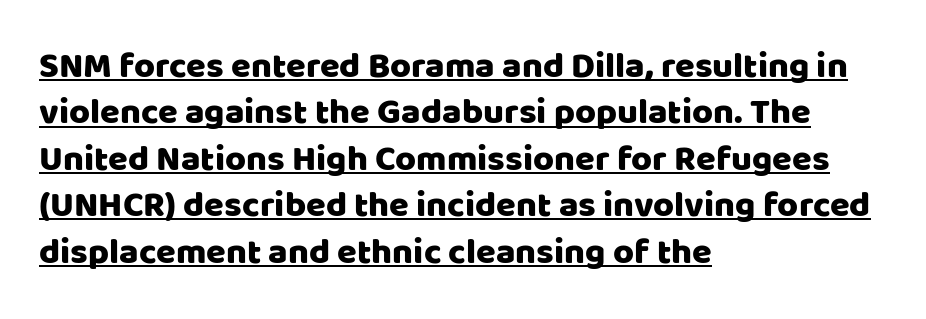
Nothing unusual about the tracking: characters are spaced as the font intends. Think of a printed novel: that variable character pitch is what you see here. Does the lettering tilt? It doesn't — this is upright. Emphasis is given by a line drawn under the lettering. Compared with typical paragraphs, the rows here are spaced about the same. Short and long lines alike share a common starting point at left.
